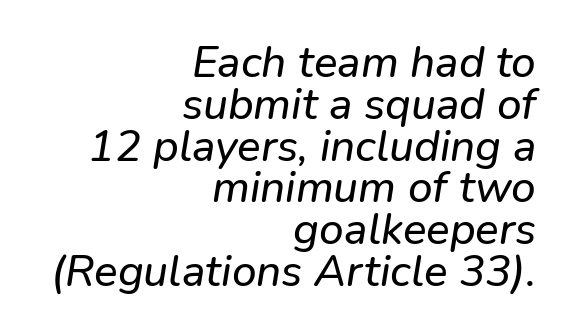
{"serif": "no", "width": "normal", "stroke_contrast": "low", "x_height": "medium", "monospaced": "no", "underline": "no", "align": "right", "line_spacing": "tight", "line_spacing_ratio": 0.95, "letter_spacing": "normal", "letter_spacing_em": 0.0, "glyph_px": 44}
